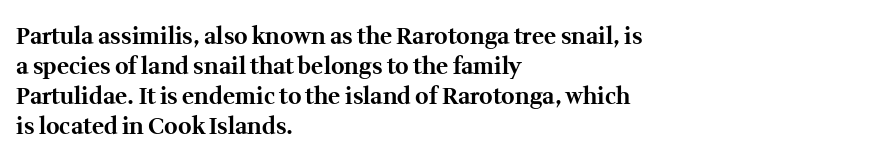
Designer's note — italics off, roman on. Clear beneath every line of the passage. Set as a true bold cut, around the 700 mark. How would I describe the line gaps? Plain and ordinary.
